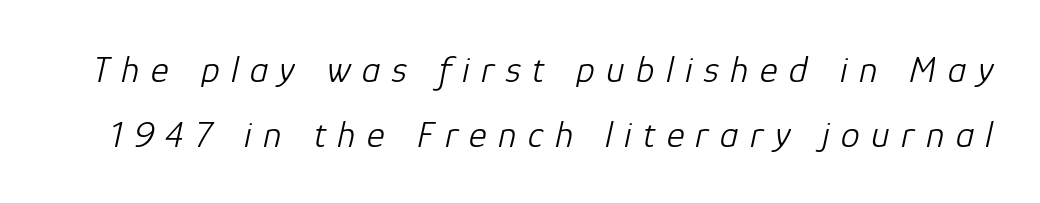
Q: Is the text bold? A: No.
Q: Is the text italic (slanted)? A: Yes, it leans right by about 12 degrees.
Q: Is the text underlined? A: No.
Q: Is the spacing between letters normal or unusually wide? A: Unusually wide.
Q: Is the spacing between lines tight, normal or loose? A: Normal.
Q: Width (condensed, normal, or wide)? A: Normal.
Q: Stroke contrast? A: Low.
Q: x-height? A: Medium.
Q: Monospaced? A: No.
